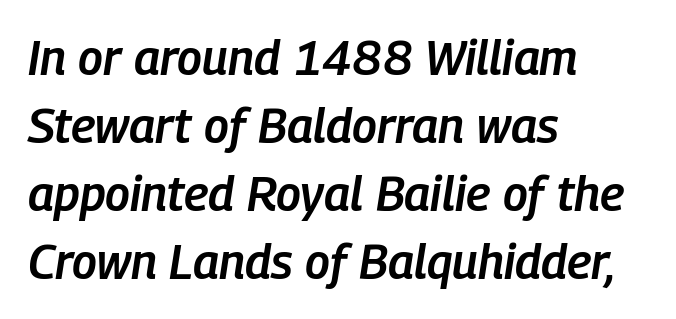
The rendering uses natural spacing where letterforms have individual widths. The rendering applies a slant to the glyphs. This rendering uses left alignment, leaving the right contour irregular. Does the weight exceed regular? Yes, but only to semibold. This rendering leaves character spacing at its baseline value.
